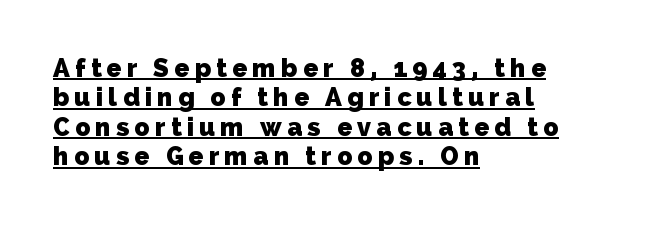
{"bold": "yes", "underline": "yes", "align": "left", "line_spacing_ratio": 1.18, "letter_spacing": "wide", "letter_spacing_em": 0.21, "glyph_px": 25}
